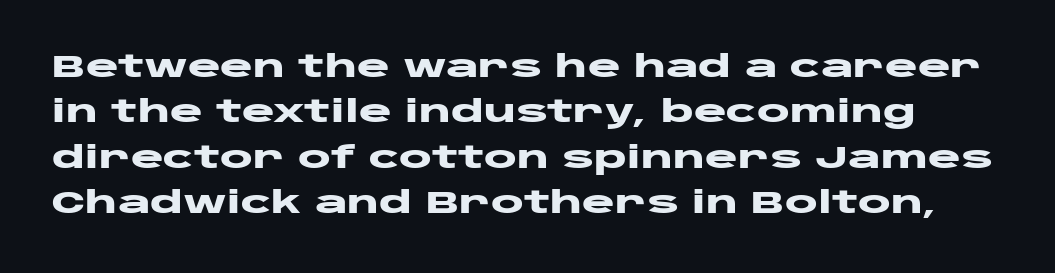
Q: Is the text bold? A: Yes.
Q: Is the text italic (slanted)? A: No, it is upright.
Q: Is the typeface a serif or a sans-serif typeface? A: Sans-serif.
Q: Is the text underlined? A: No.
Q: Is the spacing between letters normal or unusually wide? A: Normal.
Q: Is the spacing between lines tight, normal or loose? A: Normal.
Q: Width (condensed, normal, or wide)? A: Wide.
Q: Stroke contrast? A: Low.
Q: x-height? A: Large.
Q: Monospaced? A: No.
